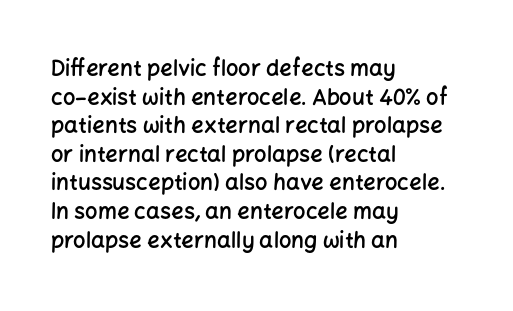
Between one letter and the next there's only the usual sliver of space. Firm but not heavy-handed strokes: this text is semibold. No italicization has been applied; the sample stays upright. Each line starts at the same left margin while the right side varies. Notice how descenders clear the ascenders below comfortably — that's standard leading.
